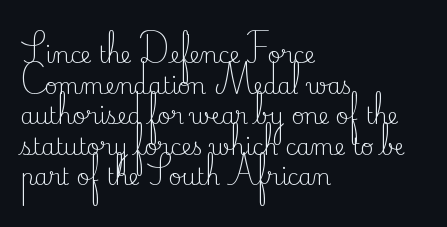
Here the glyphs are tracked normally, forming tight word shapes. This sample keeps an unexceptional amount of space between lines. Every character sits straight up, as roman type does. Each stroke keeps to a modest, everyday thickness or less. This rendering uses left alignment, leaving the right contour irregular. Descenders are the only things crossing below the line.
